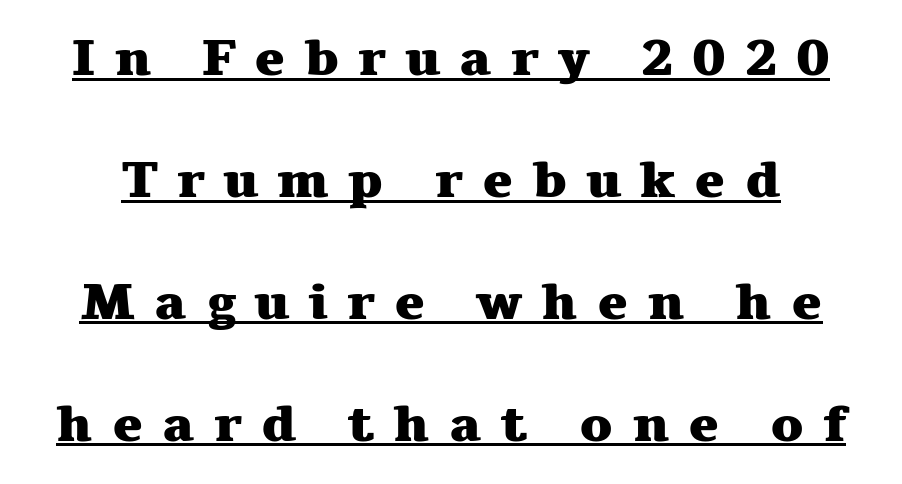
Do the characters align in a grid? No, the font is proportional. Summary of vertical rhythm: relaxed, with wide interline spacing. The face used here is rendered with a markedly widened letterfit. Caption: lettering with a line underneath.
